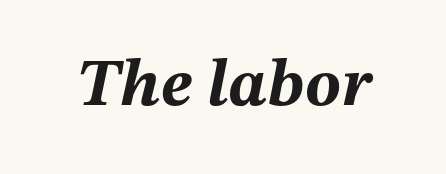
The glyphs are unaccompanied by any horizontal stroke below them. These lines keep a tight, regular rhythm from letter to letter. Plenty of ink on the page — the face is bold. Does the lettering tilt? It does — this is italic. Proportional: the letters do not fall into vertical columns.
